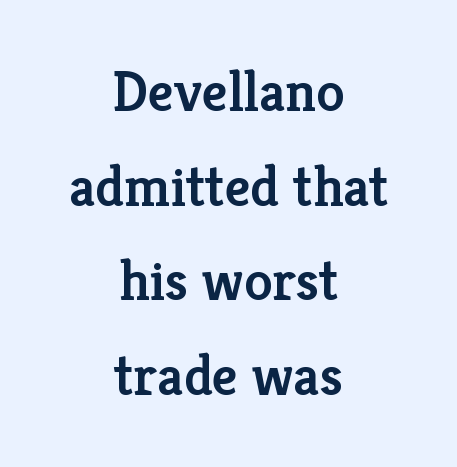
The image shows 57 px semibold serif type, upright; set centered, normal line spacing (1.66x), normal letter spacing, not underlined; low stroke contrast and a medium x-height.
